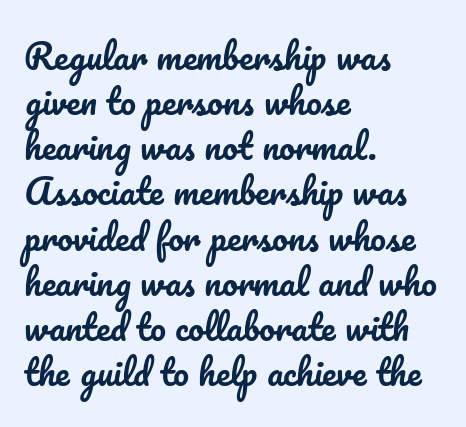
The image shows 35 px text type; set left-aligned, normal line spacing (1.29x), normal letter spacing, not underlined; low stroke contrast and a small x-height.
